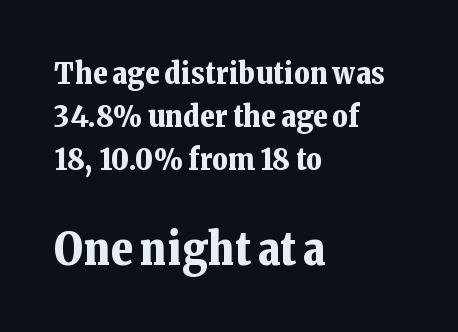
The image shows 45 px bold serif type, upright; set left-aligned, normal line spacing (1.44x), normal letter spacing, not underlined; the second (bottom) block is 1.5x larger; low stroke contrast and a medium x-height.
